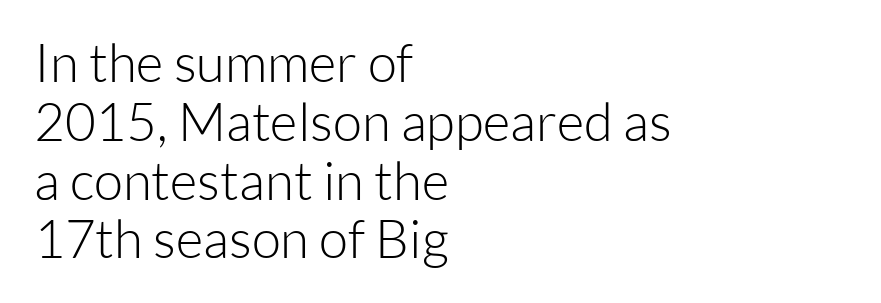
You can tell it's not italic because the verticals are truly vertical. Varying glyph widths throughout — classic text-font behaviour. The glyphs are unaccompanied by any horizontal stroke below them. The lines are quadded left.
